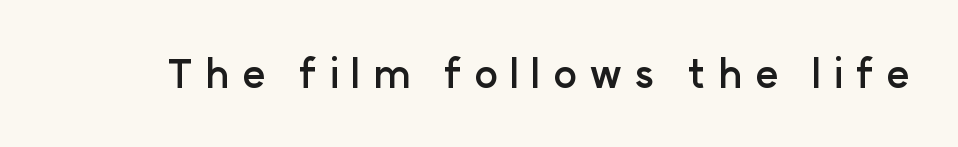
The horizontal fit of the characters is loose and conspicuously gappy. Clear beneath every line of the passage. Character widths vary here, with narrow letters taking less room than wide ones. Font category for this specimen: sans-serif. You can tell it's not italic because the verticals are truly vertical. Is the type bold? Yes — the strokes are clearly thick and heavy.
